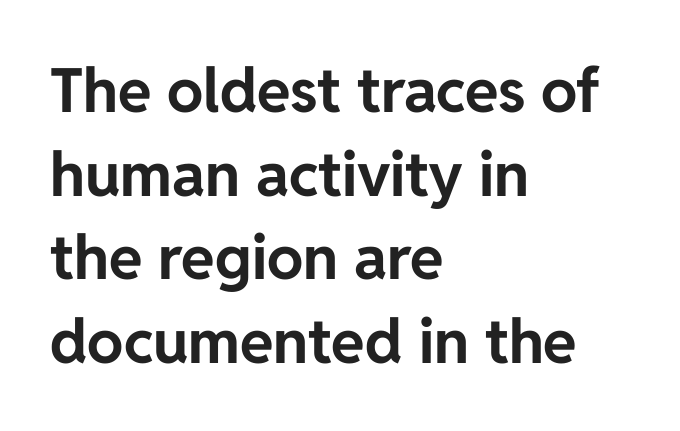
The image shows 61 px bold sans-serif type, upright; set left-aligned, normal line spacing (1.37x), normal letter spacing, not underlined; low stroke contrast and a medium x-height.
